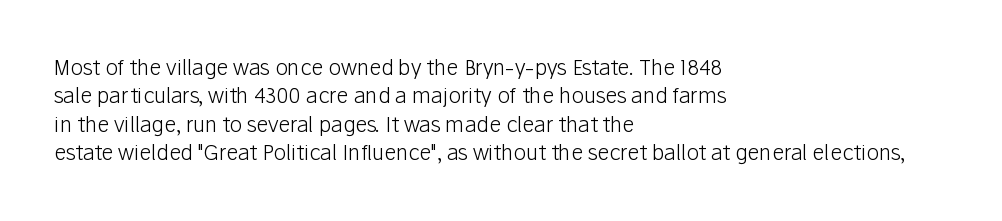
Q: Is the text bold? A: No.
Q: Is the text italic (slanted)? A: No, it is upright.
Q: Is the text underlined? A: No.
Q: How is the paragraph aligned? A: Left-aligned.
Q: Is the spacing between letters normal or unusually wide? A: Normal.
Q: Is the spacing between lines tight, normal or loose? A: Normal.
